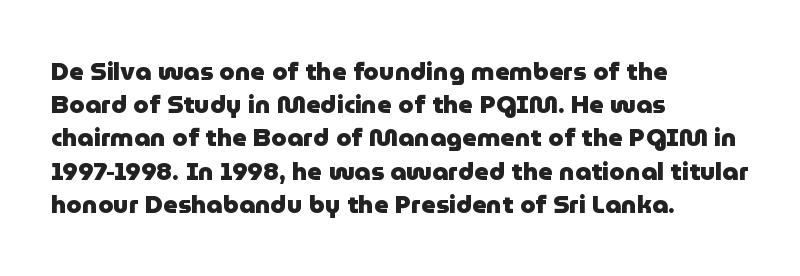
One-word summary of the alignment: left. Compared with an ordinary text face, these strokes are far heavier — a full bold. Interline gaps are of average width in this sample. Letter spacing: default. The baseline area is clear. The letters stand upright; this is a roman face.
